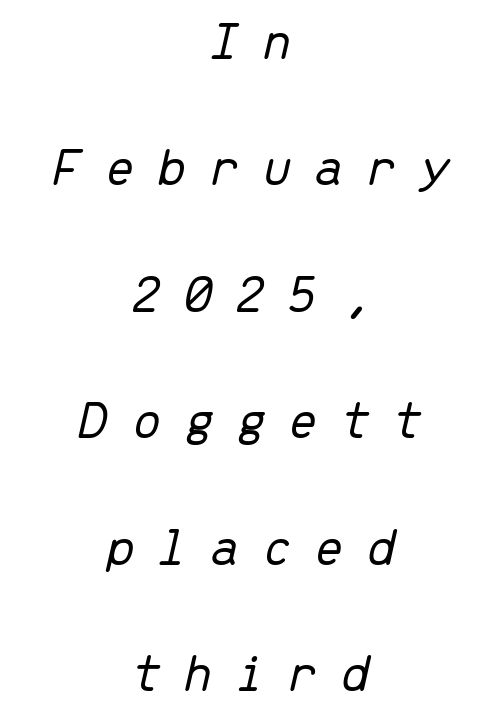
{"italic": "yes", "lean": "right", "slant_degrees": 13, "bold": "no", "weight": "light", "width": "normal", "stroke_contrast": "low", "x_height": "medium", "monospaced": "yes", "underline": "no", "align": "center", "line_spacing": "loose", "line_spacing_ratio": 2.3, "letter_spacing": "wide", "letter_spacing_em": 0.39, "glyph_px": 55}
